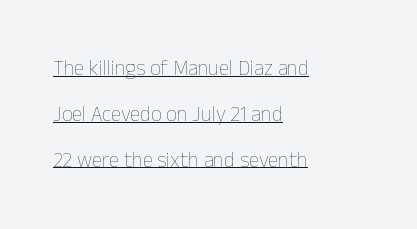
{"italic": "no", "bold": "no", "underline": "yes", "align": "left", "line_spacing": "loose", "line_spacing_ratio": 2.18, "letter_spacing": "normal", "letter_spacing_em": 0.0, "glyph_px": 21}
